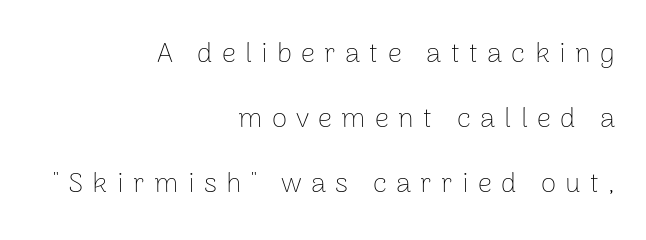
The image shows 28 px thin sans-serif type, upright; set right-aligned, loose line spacing (2.33x), unusually wide letter spacing (+0.33 em), not underlined; low stroke contrast and a medium x-height.
